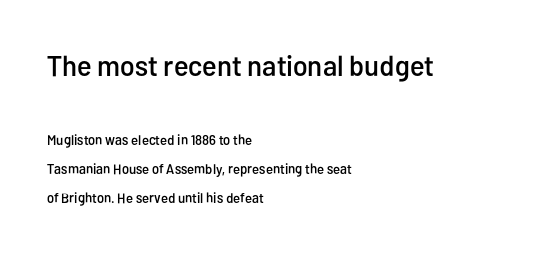
The image shows 29 px condensed sans-serif type, upright; set left-aligned, loose line spacing (2.08x), normal letter spacing, not underlined; the first (top) block is 2.07x larger; low stroke contrast and a medium x-height.
